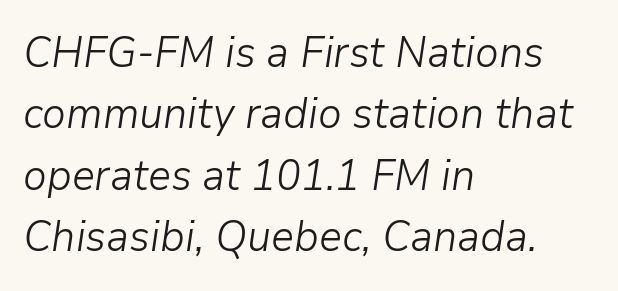
{"italic": "yes", "lean": "right", "slant_degrees": 9, "bold": "no", "weight": "light", "width": "normal", "stroke_contrast": "low", "x_height": "medium", "monospaced": "no", "underline": "no", "align": "left", "line_spacing": "normal", "line_spacing_ratio": 1.43, "letter_spacing": "normal", "letter_spacing_em": 0.0, "glyph_px": 43}
